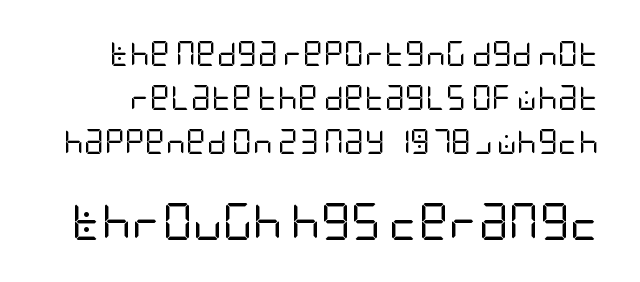
{"serif": "no", "italic": "no", "bold": "no", "weight": "regular", "width": "condensed", "stroke_contrast": "low", "x_height": "large", "underline": "no", "line_spacing_ratio": 1.77, "letter_spacing": "normal", "letter_spacing_em": 0.0, "larger_block": "second", "size_ratio": 1.48, "glyph_px": 37}
